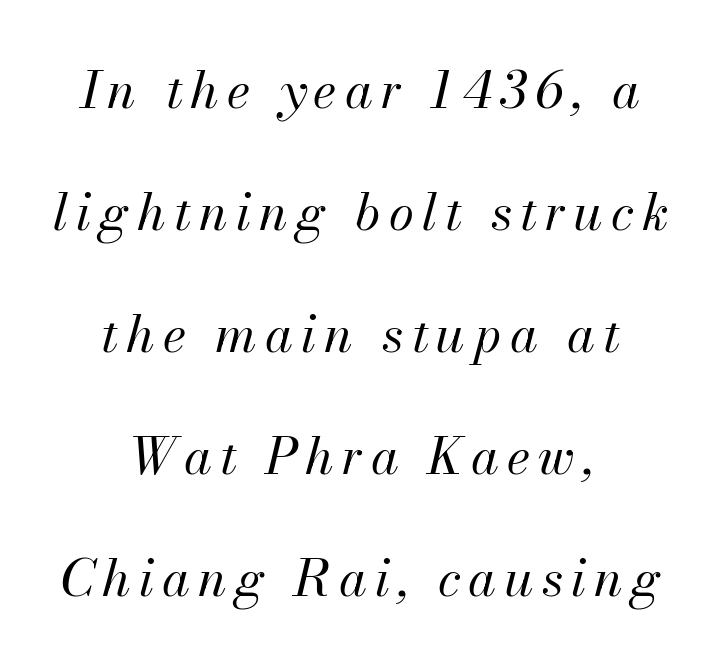
The image shows 51 px regular-weight type, italic (leaning right); set centered, loose line spacing (2.39x), not underlined; medium stroke contrast and a small x-height.
